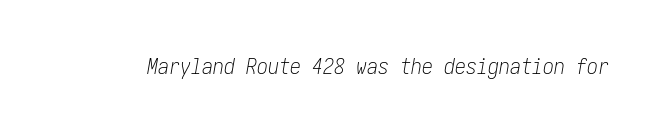
Q: Is the text bold? A: No.
Q: Is the text italic (slanted)? A: Yes, it leans right by about 10 degrees.
Q: Is the text underlined? A: No.
Q: Is the spacing between letters normal or unusually wide? A: Normal.
